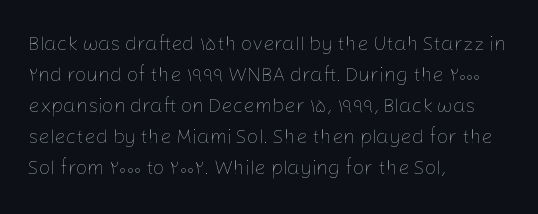
{"italic": "no", "bold": "no", "underline": "no", "align": "left", "line_spacing": "normal", "line_spacing_ratio": 1.55, "letter_spacing": "normal", "letter_spacing_em": 0.0, "glyph_px": 20}
